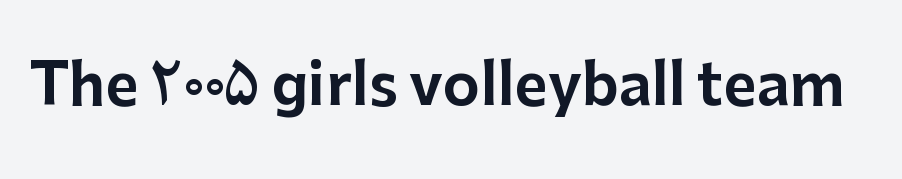
{"serif": "no", "italic": "no", "width": "normal", "stroke_contrast": "low", "x_height": "medium", "monospaced": "no", "underline": "no", "letter_spacing": "normal", "letter_spacing_em": 0.0, "glyph_px": 57}
